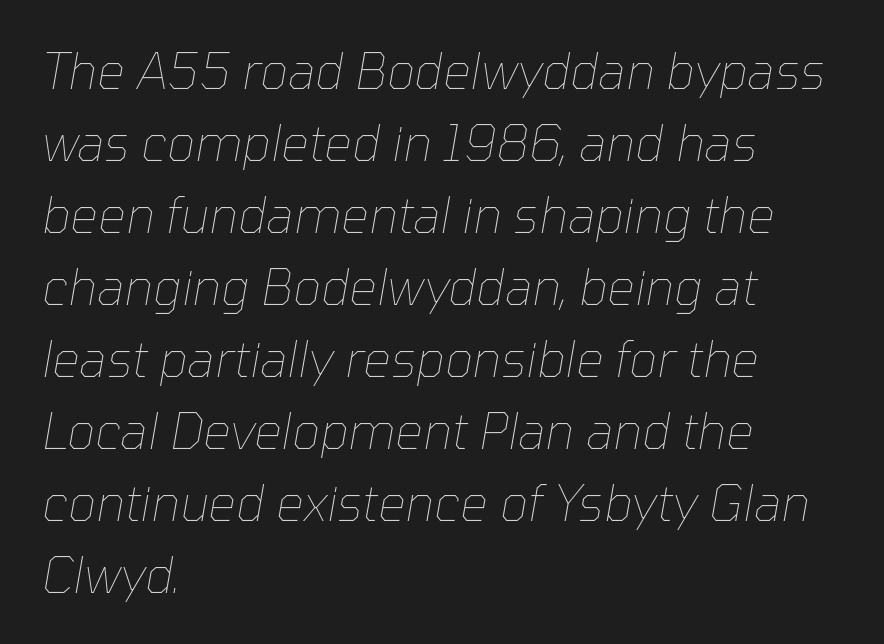
When letters slant like this, we call the style italic. Does the copy run flush right? No — it runs flush left. Any mark beneath the type? The region is blank. Note the varied advance widths — an 'i' is clearly narrower than an 'm'. A typesetter would call this zero additional tracking.
